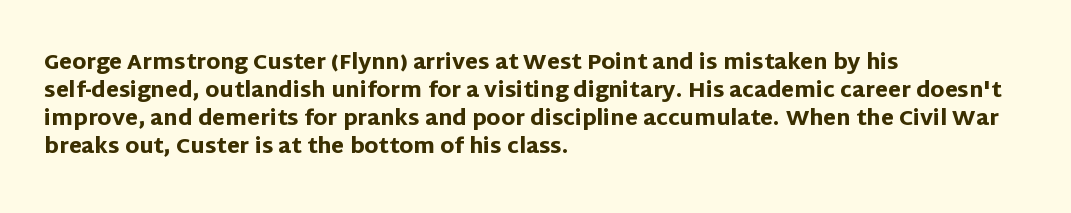
Anything drawn beneath the words? Only blank space. Evenly set lines give the paragraph a standard silhouette. In CSS terms this would be text-align: left. The font's upright variant was chosen for this text. Strokes here are thick enough to call this a true bold.
